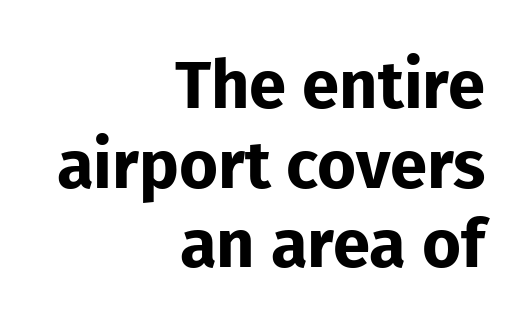
Visually the block forms a straight wall on the right and a jagged coastline on the left. The passage shown is typed in a proportional face where columns would drift. Bare-footed words on every line. The letters stand upright; this is a roman face.
